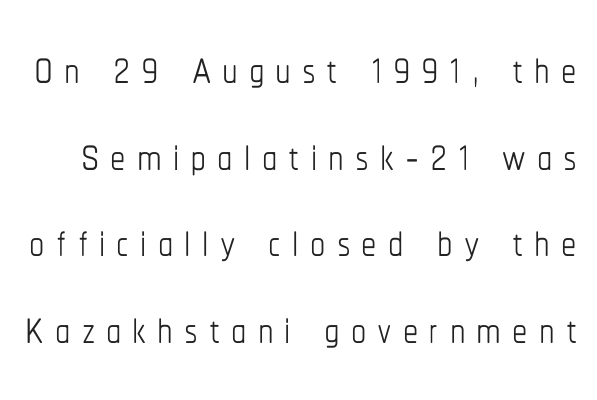
The image shows 61 px thin, condensed type, upright; set normal line spacing (1.42x), not underlined; low stroke contrast and a medium x-height.
